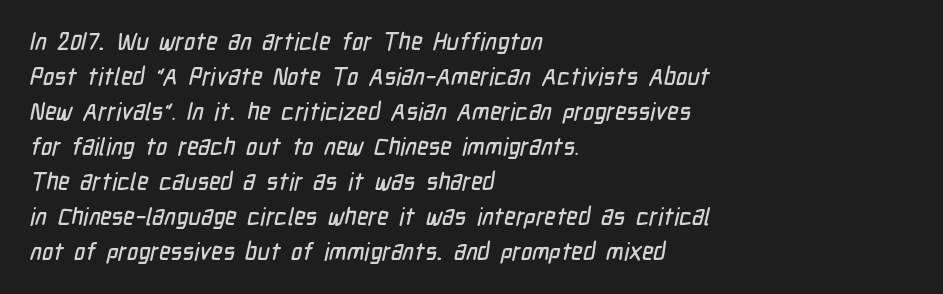
Students, note that the glyphs here touch the page at normal intervals. Left-aligned paragraph, ragged on the right. Check the space under the baseline: it is left empty. Notice how descenders clear the ascenders below comfortably — that's standard leading.
